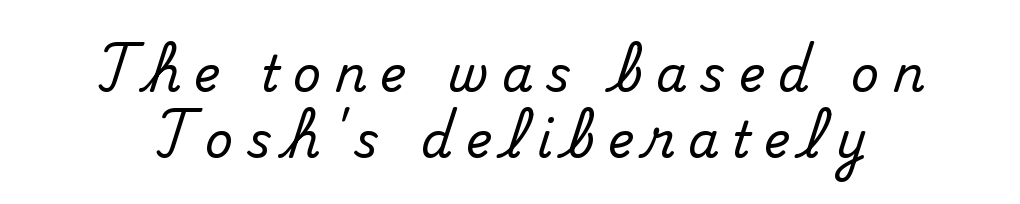
The image shows 49 px serif type; set centered, normal line spacing (1.35x), unusually wide letter spacing (+0.27 em), not underlined; medium stroke contrast and a small x-height.
